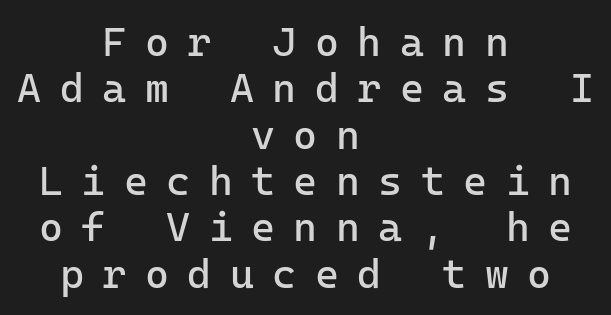
{"serif": "no", "italic": "no", "bold": "no", "weight": "regular", "width": "normal", "stroke_contrast": "low", "x_height": "medium", "monospaced": "yes", "underline": "no", "align": "center", "line_spacing": "tight", "line_spacing_ratio": 1.13, "letter_spacing": "wide", "letter_spacing_em": 0.45, "glyph_px": 41}
